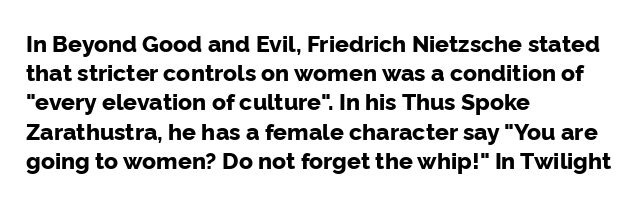
{"italic": "no", "bold": "yes", "underline": "no", "align": "left", "line_spacing": "normal", "line_spacing_ratio": 1.27, "letter_spacing": "normal", "letter_spacing_em": 0.0, "glyph_px": 23}
